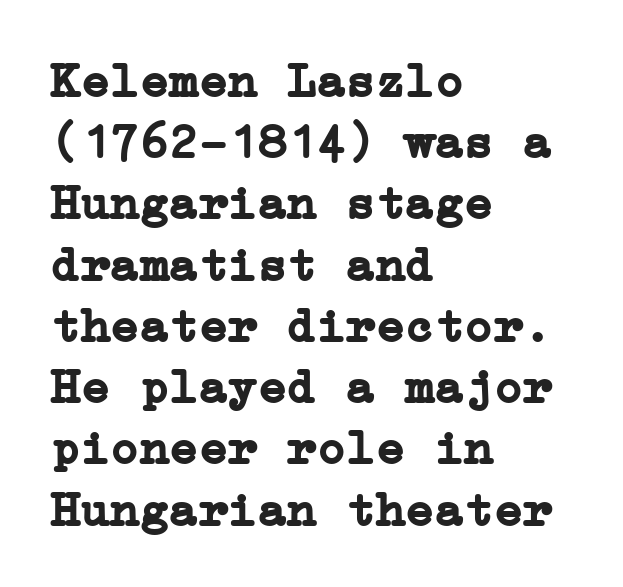
The image shows 49 px semibold serif type, upright; set left-aligned, normal line spacing (1.25x), normal letter spacing, not underlined; low stroke contrast and a medium x-height.
